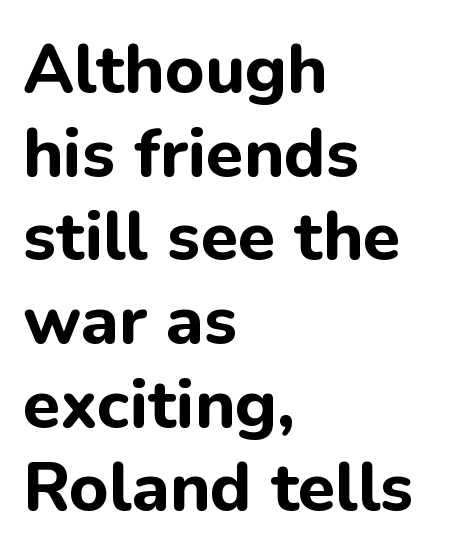
Q: Is the text bold? A: Yes.
Q: Is the text italic (slanted)? A: No, it is upright.
Q: Is the typeface a serif or a sans-serif typeface? A: Sans-serif.
Q: Is the text underlined? A: No.
Q: How is the paragraph aligned? A: Left-aligned.
Q: Is the spacing between letters normal or unusually wide? A: Normal.
Q: Width (condensed, normal, or wide)? A: Normal.
Q: Stroke contrast? A: Low.
Q: x-height? A: Medium.
Q: Monospaced? A: No.
